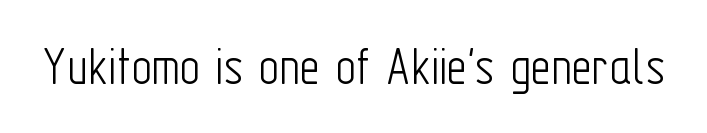
Q: Is the text bold? A: No.
Q: Is the text italic (slanted)? A: No, it is upright.
Q: Is the typeface a serif or a sans-serif typeface? A: Sans-serif.
Q: Is the text underlined? A: No.
Q: Is the spacing between letters normal or unusually wide? A: Normal.
Q: Width (condensed, normal, or wide)? A: Condensed.
Q: Stroke contrast? A: Low.
Q: x-height? A: Medium.
Q: Monospaced? A: No.
